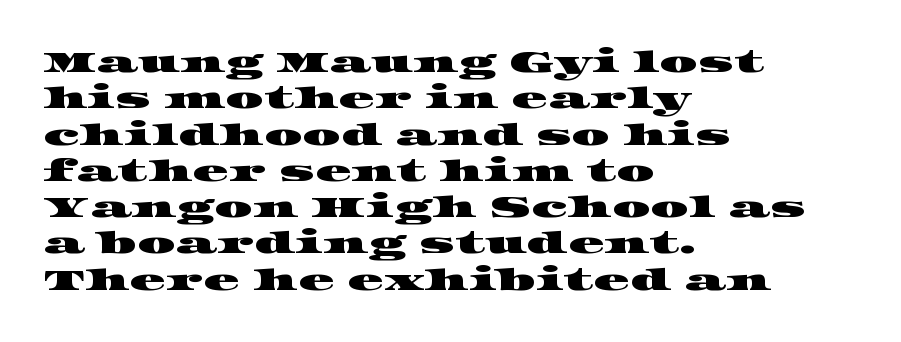
The image shows 30 px wide serif type; set left-aligned, line spacing 1.21x, normal letter spacing, not underlined; high stroke contrast and a large x-height.
